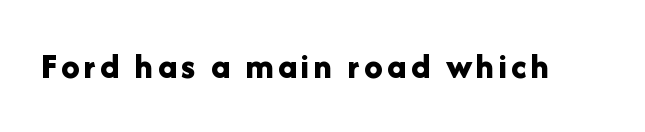
Q: Is the text bold? A: Yes.
Q: Is the text italic (slanted)? A: No, it is upright.
Q: Is the typeface a serif or a sans-serif typeface? A: Sans-serif.
Q: Is the text underlined? A: No.
Q: Width (condensed, normal, or wide)? A: Normal.
Q: Stroke contrast? A: Low.
Q: x-height? A: Medium.
Q: Monospaced? A: No.
